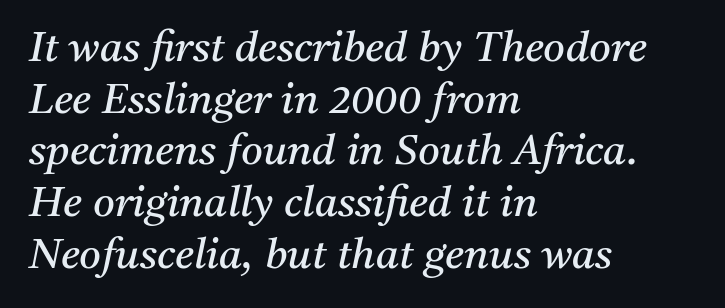
The image shows 42 px regular-weight serif type, italic (leaning right); set left-aligned, line spacing 1.23x, normal letter spacing, not underlined; medium stroke contrast and a medium x-height.
